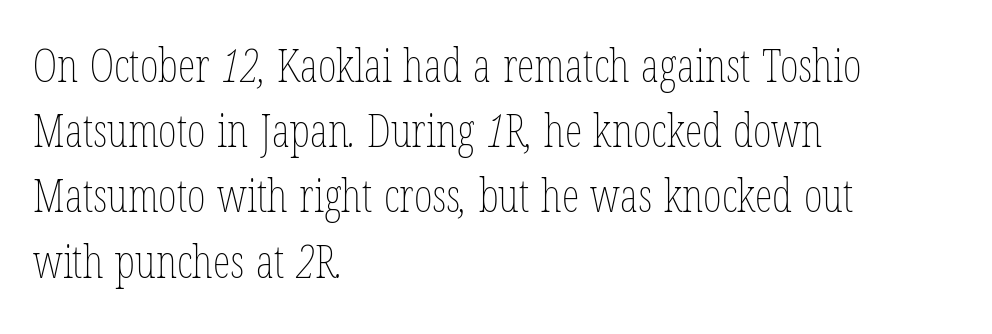
Q: Is the text bold? A: No.
Q: Is the text underlined? A: No.
Q: How is the paragraph aligned? A: Left-aligned.
Q: Is the spacing between letters normal or unusually wide? A: Normal.
Q: Is the spacing between lines tight, normal or loose? A: Normal.
Q: Width (condensed, normal, or wide)? A: Condensed.
Q: Stroke contrast? A: Low.
Q: x-height? A: Medium.
Q: Monospaced? A: No.
